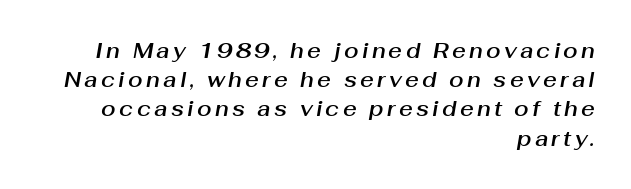
The image shows 21 px text type, italic (leaning right); set right-aligned, normal line spacing (1.39x), not underlined.
